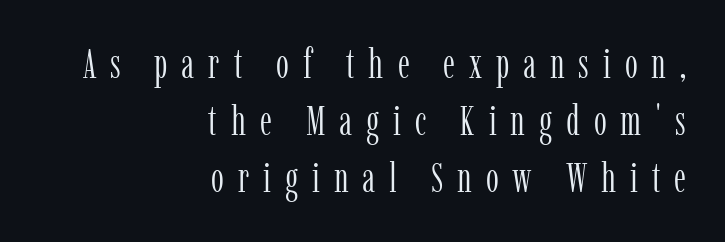
The image shows 41 px light, condensed serif type, upright; set right-aligned, normal line spacing (1.39x), unusually wide letter spacing (+0.34 em), not underlined; low stroke contrast and a medium x-height.
